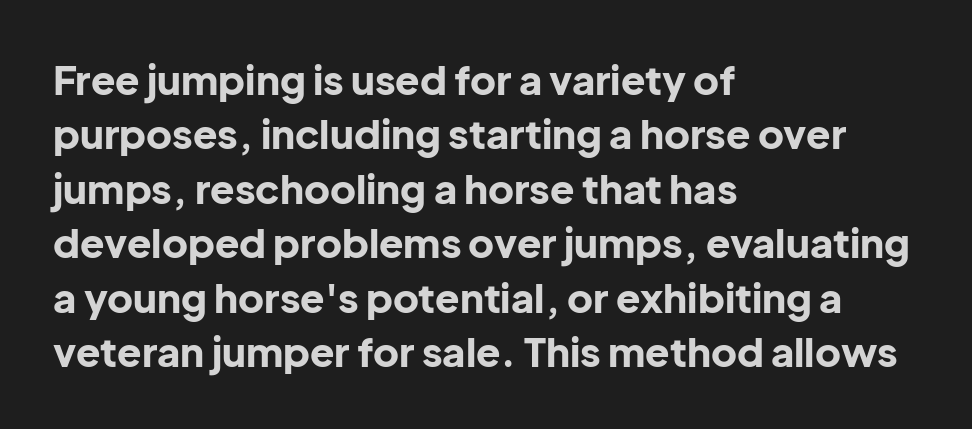
The image shows 40 px bold sans-serif type, upright; set left-aligned, normal line spacing (1.36x), normal letter spacing, not underlined; low stroke contrast and a medium x-height.
